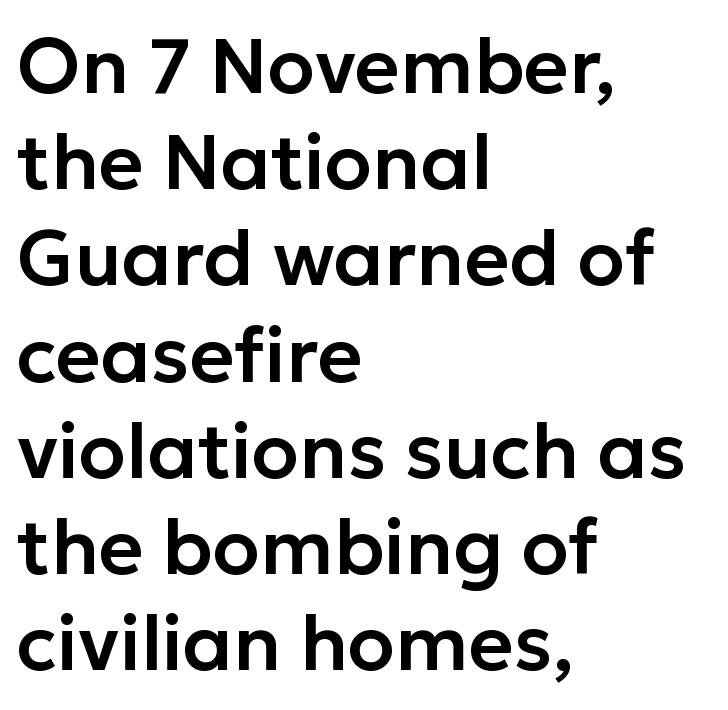
The image shows 77 px sans-serif type, upright; set left-aligned, normal line spacing (1.25x), normal letter spacing, not underlined; low stroke contrast and a medium x-height.
